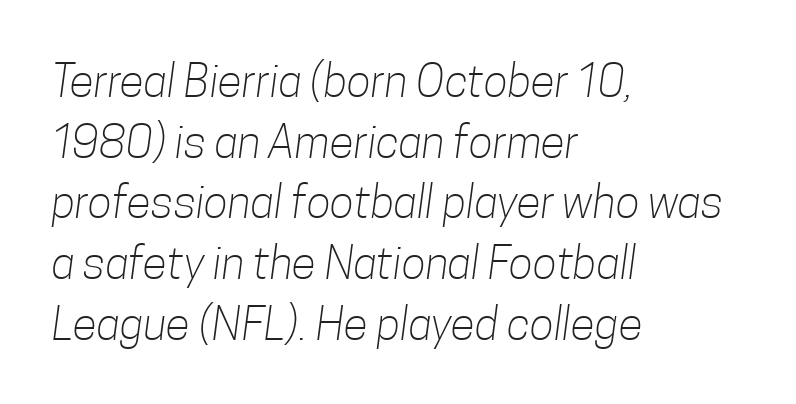
Q: Is the text bold? A: No.
Q: Is the typeface a serif or a sans-serif typeface? A: Sans-serif.
Q: Is the text underlined? A: No.
Q: How is the paragraph aligned? A: Left-aligned.
Q: Is the spacing between letters normal or unusually wide? A: Normal.
Q: Is the spacing between lines tight, normal or loose? A: Normal.
Q: Width (condensed, normal, or wide)? A: Condensed.
Q: Stroke contrast? A: Low.
Q: x-height? A: Medium.
Q: Monospaced? A: No.
